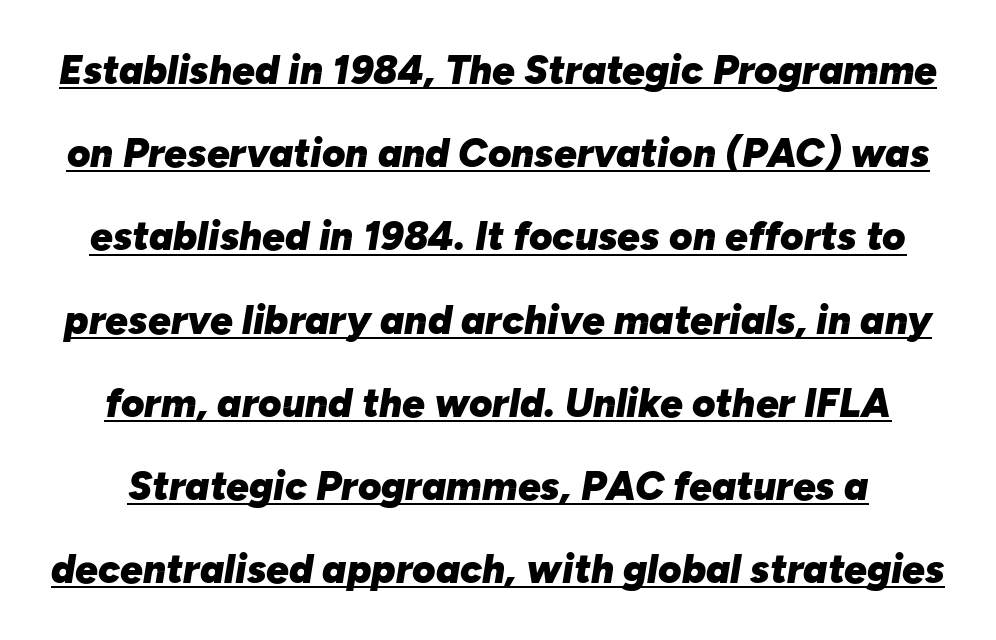
Look at the tracking — it's just the regular setting, nothing added. The rendering uses a large line-height, opening up the rows. Slanted lettering throughout. Character widths vary here, with narrow letters taking less room than wide ones.
